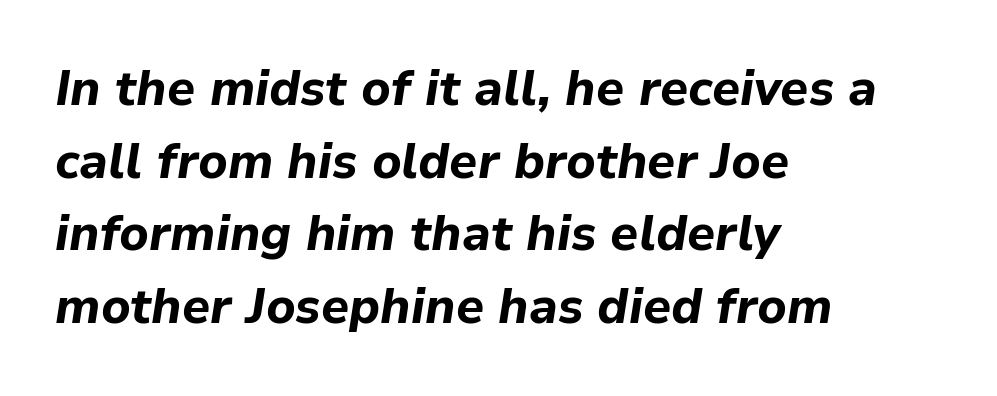
The image shows 49 px bold type, italic (leaning right); set left-aligned, normal line spacing (1.48x), normal letter spacing, not underlined; low stroke contrast and a medium x-height.
